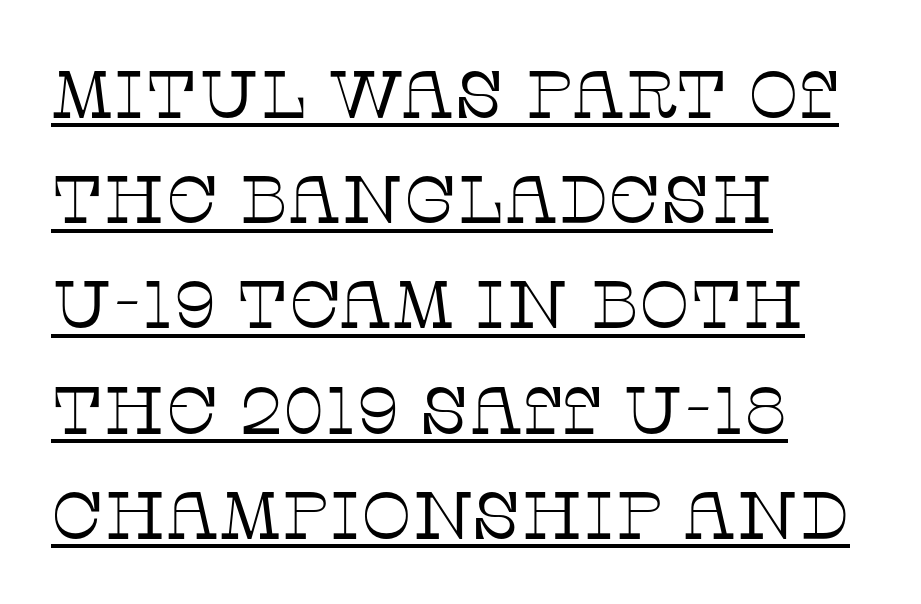
{"serif": "yes", "italic": "no", "bold": "no", "weight": "thin", "width": "normal", "stroke_contrast": "low", "x_height": "large", "monospaced": "no", "underline": "yes", "align": "left", "line_spacing": "normal", "line_spacing_ratio": 1.57, "letter_spacing": "normal", "letter_spacing_em": 0.0, "glyph_px": 67}
